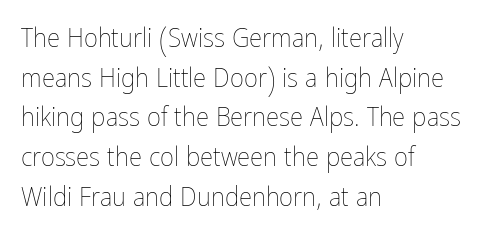
{"italic": "no", "bold": "no", "underline": "no", "align": "left", "line_spacing": "normal", "line_spacing_ratio": 1.47, "letter_spacing": "normal", "letter_spacing_em": 0.0, "glyph_px": 27}
